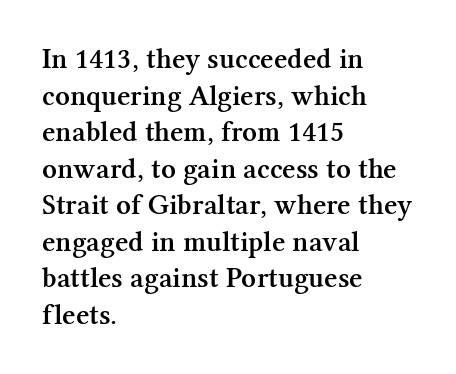
Q: Is the text bold? A: Semi-bold.
Q: Is the text italic (slanted)? A: No, it is upright.
Q: Is the typeface a serif or a sans-serif typeface? A: Serif.
Q: Is the text underlined? A: No.
Q: How is the paragraph aligned? A: Left-aligned.
Q: Is the spacing between letters normal or unusually wide? A: Normal.
Q: Is the spacing between lines tight, normal or loose? A: Normal.
Q: Width (condensed, normal, or wide)? A: Normal.
Q: Stroke contrast? A: Medium.
Q: x-height? A: Medium.
Q: Monospaced? A: No.
